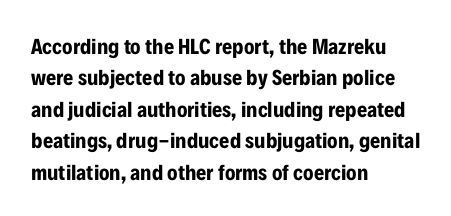
The image shows 22 px bold type, upright; set left-aligned, normal line spacing (1.43x), normal letter spacing, not underlined.
